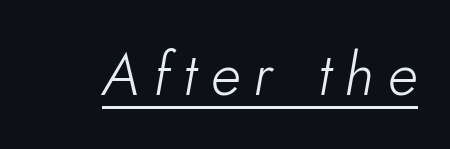
Q: Is the text bold? A: No.
Q: Is the text italic (slanted)? A: Yes, it leans right by about 10 degrees.
Q: Is the text underlined? A: Yes.
Q: Is the spacing between letters normal or unusually wide? A: Unusually wide.
Q: Width (condensed, normal, or wide)? A: Normal.
Q: Stroke contrast? A: Low.
Q: x-height? A: Small.
Q: Monospaced? A: No.
